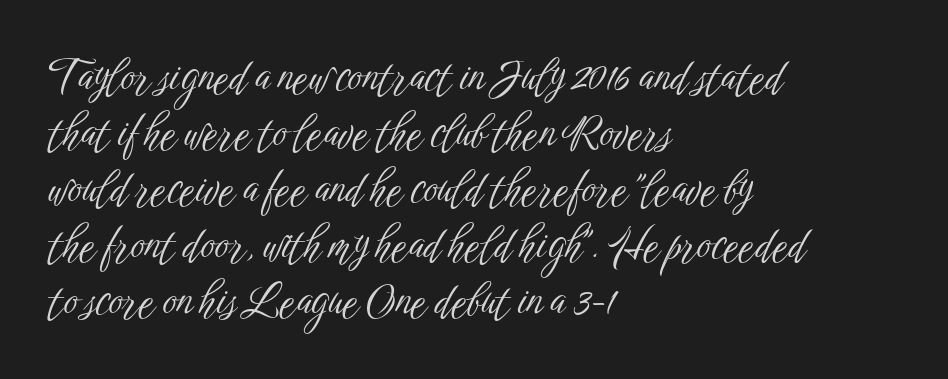
The image shows 43 px light, condensed sans-serif type; set left-aligned, normal line spacing (1.3x), normal letter spacing, not underlined; low stroke contrast and a medium x-height.
